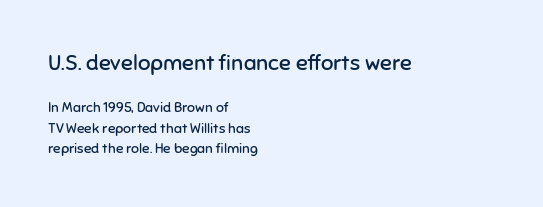
Counters stay open thanks to moderate or lighter strokes. Interline gaps are of average width in this sample. The setting favours the left margin, as ordinary paragraphs usually do. How are the letters spaced? Ordinarily, with no added tracking. Glance below the letters and you will spot only blank space.
